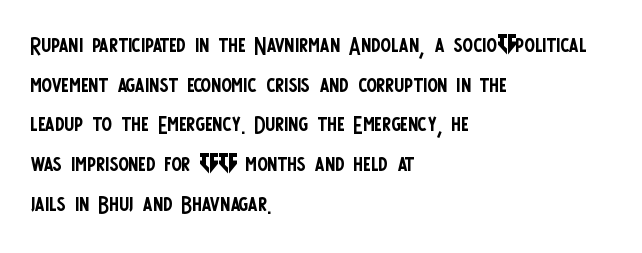
This sample uses an upright cut, with every glyph sitting square on the baseline. Is there much room between lines? A standard amount, neither cramped nor airy. This sample uses a sans-serif face. The rendering uses natural spacing where letterforms have individual widths.
